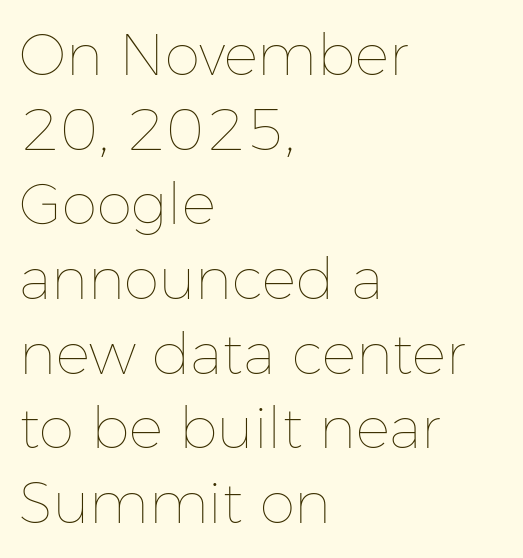
Posture: upright roman. The line texture is even and compact thanks to regular tracking. Heaviness? Minimal to ordinary, like unemphasized prose. These lines are rendered in a variable-pitch font.
